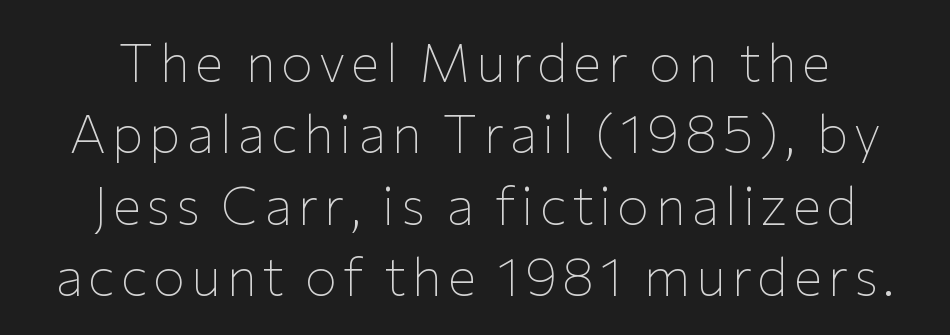
{"serif": "no", "italic": "no", "bold": "no", "weight": "thin", "width": "normal", "stroke_contrast": "low", "x_height": "medium", "monospaced": "no", "underline": "no", "line_spacing": "normal", "line_spacing_ratio": 1.32, "glyph_px": 54}
